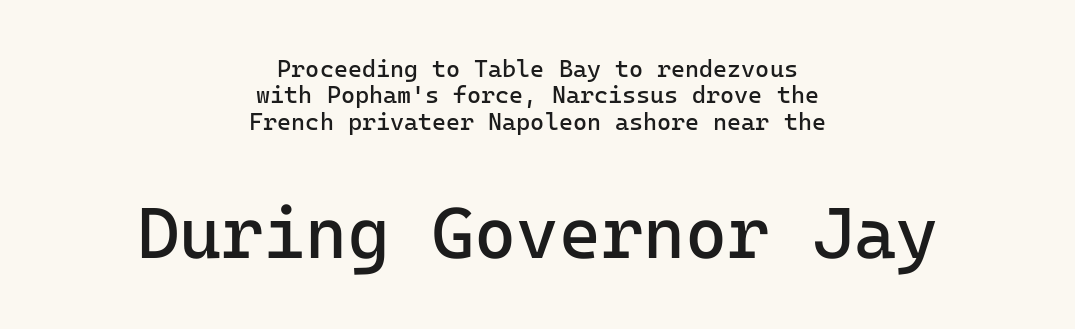
In terms of letterspacing, this is plain default setting. A typesetter would label this face a sans. Is the lower block the larger one? Yes — the lower block carries the bigger type. Does the lettering tilt? It doesn't — this is upright. You could barely slide anything between these rows.
